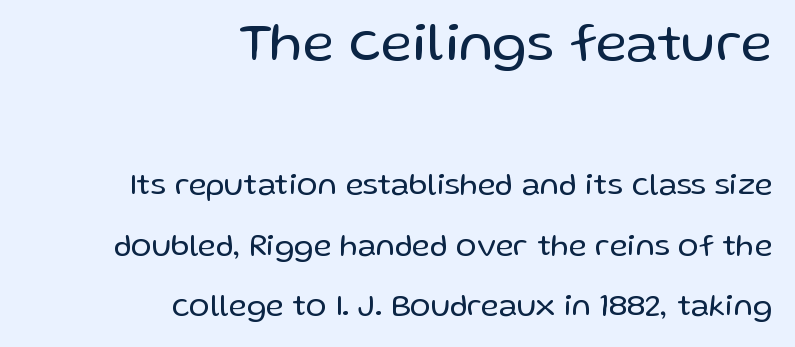
The image shows 55 px regular-weight sans-serif type, upright; set right-aligned, loose line spacing (1.95x), normal letter spacing, not underlined; the first (top) block is 1.77x larger; low stroke contrast and a medium x-height.
